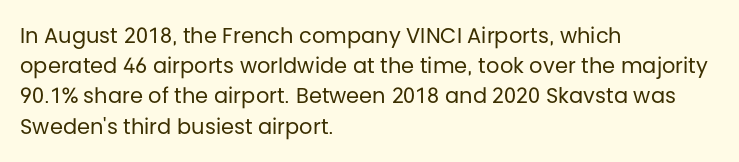
{"italic": "no", "bold": "no", "underline": "no", "align": "left", "line_spacing": "normal", "line_spacing_ratio": 1.44, "letter_spacing": "normal", "letter_spacing_em": 0.0, "glyph_px": 21}
